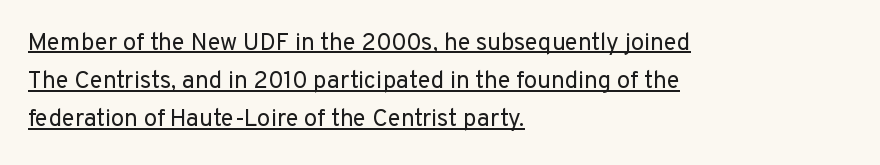
The image shows 24 px text type, upright; set left-aligned, normal line spacing (1.59x), normal letter spacing, underlined.
